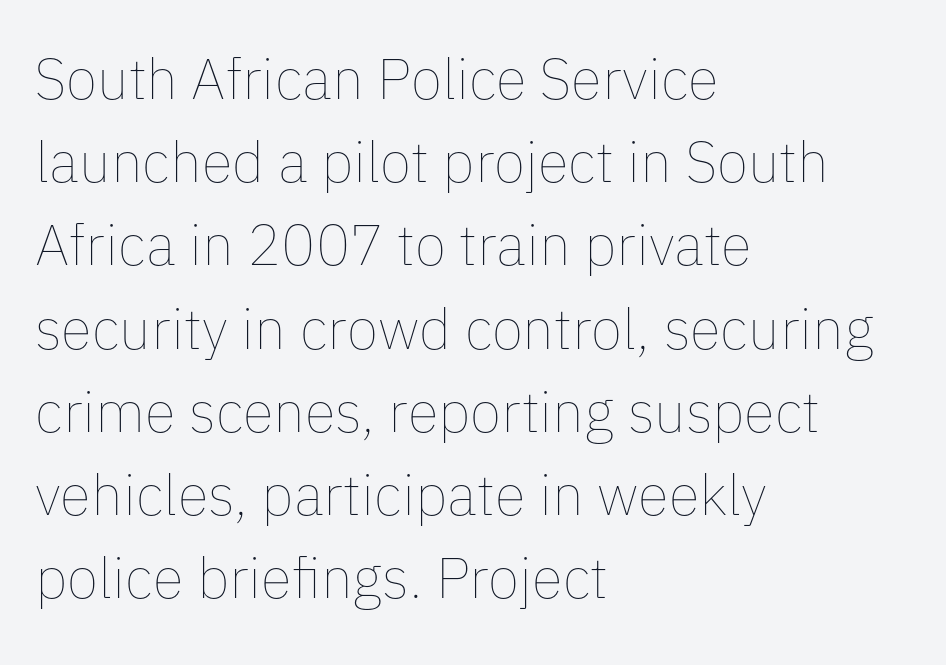
The strip under each line holds only bare page. Interline gaps are of average width in this sample. Upright lettering throughout. These lines are set flush left with a ragged right edge. Looks like regular typesetting: each glyph gets only the width it needs.
